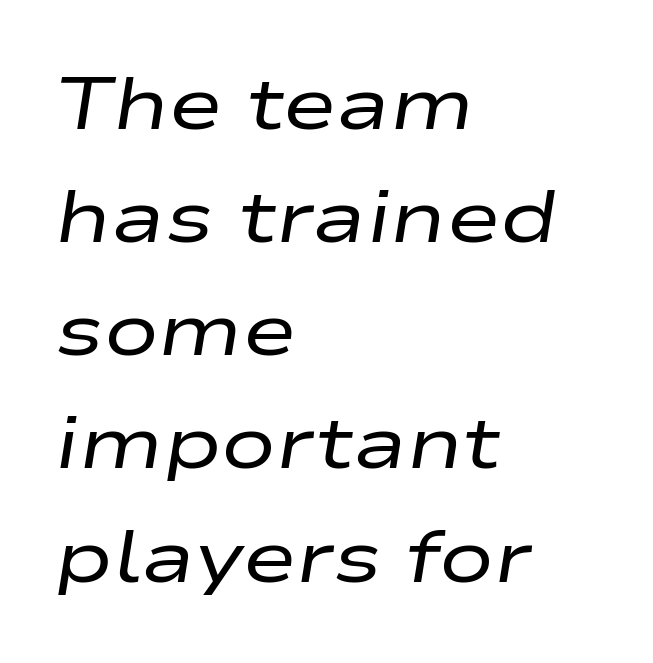
The face used here is rendered with its standard letterfit. Slant detected: the letters are inclined. These lines are rendered in a variable-pitch font. Glance below the letters and you will spot only blank space. No chunkiness to these letters — they're not bold.
